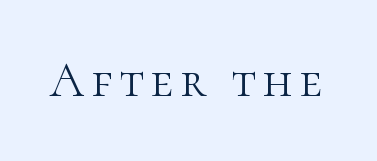
Q: Is the text bold? A: No.
Q: Is the text italic (slanted)? A: No, it is upright.
Q: Is the typeface a serif or a sans-serif typeface? A: Serif.
Q: Is the text underlined? A: No.
Q: Width (condensed, normal, or wide)? A: Normal.
Q: Stroke contrast? A: High.
Q: x-height? A: Medium.
Q: Monospaced? A: No.
